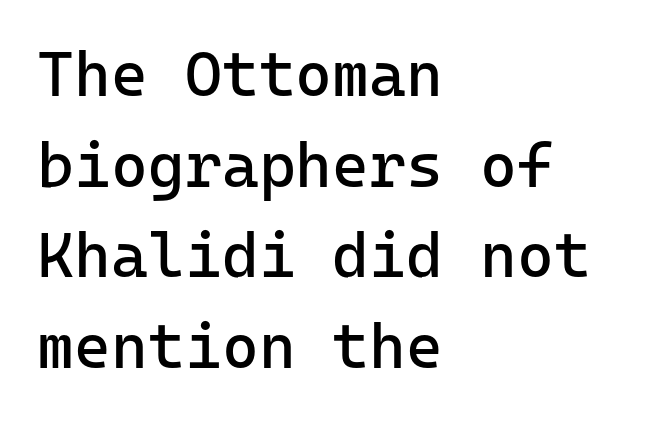
Type style note: lacks serifs. The face used here is rendered with its standard letterfit. The space beneath each line is pristine and unruled. The strokes carry an ordinary text weight at most. Compared with typical paragraphs, the rows here are spaced about the same. The rag falls on the right side of this text block.
